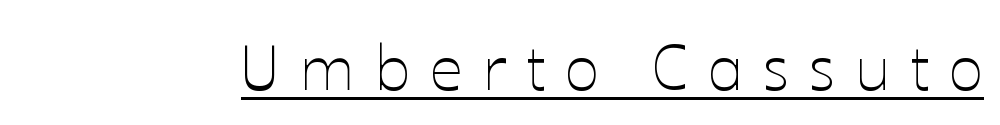
The image shows 64 px thin type, upright; set unusually wide letter spacing (+0.31 em), underlined; low stroke contrast and a medium x-height.
